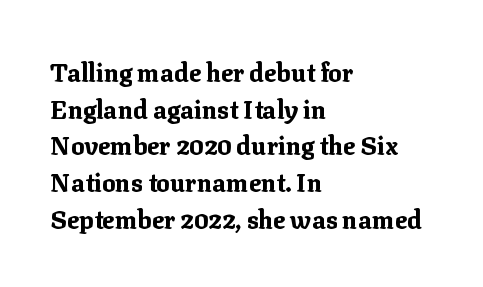
{"italic": "no", "bold": "yes", "underline": "no", "align": "left", "line_spacing": "normal", "line_spacing_ratio": 1.47, "letter_spacing": "normal", "letter_spacing_em": 0.0, "glyph_px": 25}
